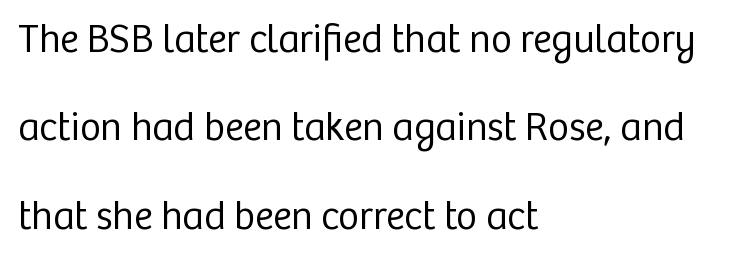
The image shows 40 px regular-weight sans-serif type, upright; set left-aligned, loose line spacing (2.21x), normal letter spacing, not underlined; low stroke contrast and a medium x-height.
